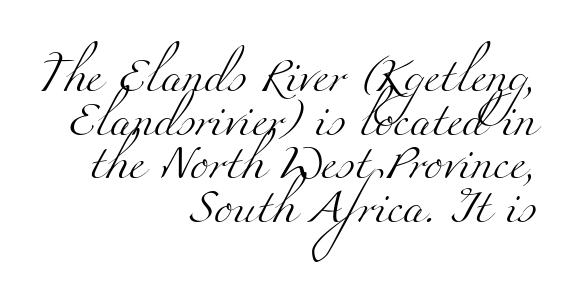
{"bold": "no", "weight": "light", "width": "wide", "stroke_contrast": "medium", "x_height": "small", "monospaced": "no", "underline": "no", "align": "right", "line_spacing": "normal", "line_spacing_ratio": 1.25, "letter_spacing": "normal", "letter_spacing_em": 0.0, "glyph_px": 35}
